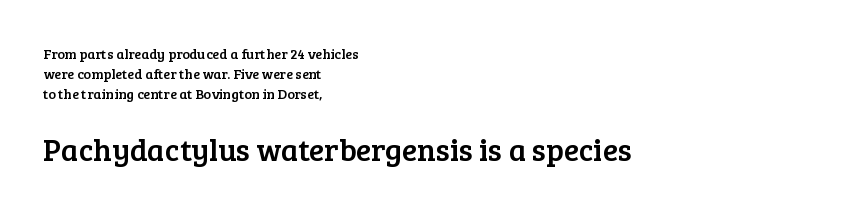
Q: Is the text italic (slanted)? A: No, it is upright.
Q: Is the typeface a serif or a sans-serif typeface? A: Serif.
Q: Is the text underlined? A: No.
Q: How is the paragraph aligned? A: Left-aligned.
Q: Is the spacing between letters normal or unusually wide? A: Normal.
Q: Is the spacing between lines tight, normal or loose? A: Normal.
Q: Which block of text is set in a larger size, the first (top) or the second (bottom)? A: The second (bottom) one.
Q: Width (condensed, normal, or wide)? A: Normal.
Q: Stroke contrast? A: Low.
Q: x-height? A: Medium.
Q: Monospaced? A: No.
